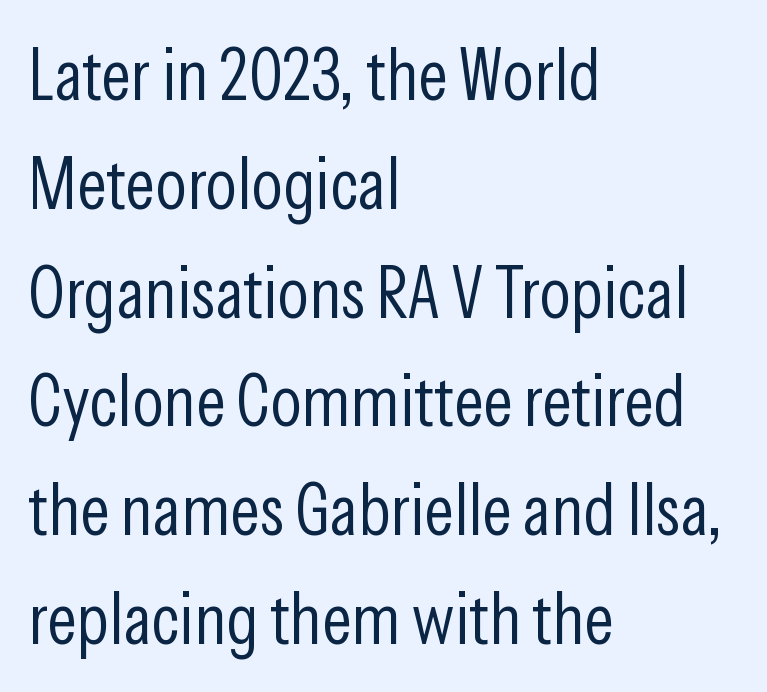
Descender tails drop into unmarked territory. The designer left line spacing at the default. Each letter keeps its own natural width here, so spacing adapts to shape. No extra ink here — the face is not bold. The tracking reads as untouched default to a designer's eye. This is roman type, the default non-slanted kind.
